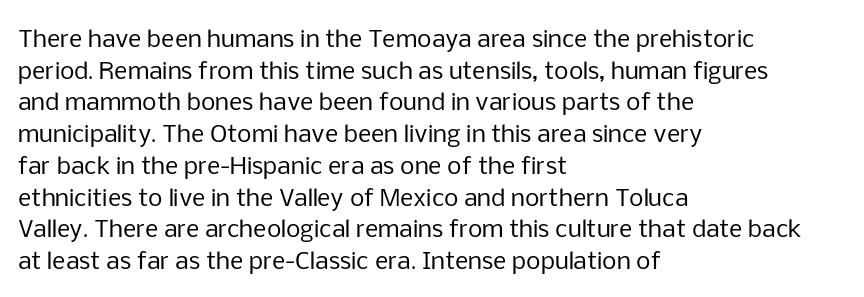
Q: Is the text bold? A: No.
Q: Is the text italic (slanted)? A: No, it is upright.
Q: Is the text underlined? A: No.
Q: How is the paragraph aligned? A: Left-aligned.
Q: Is the spacing between letters normal or unusually wide? A: Normal.
Q: Is the spacing between lines tight, normal or loose? A: Normal.
